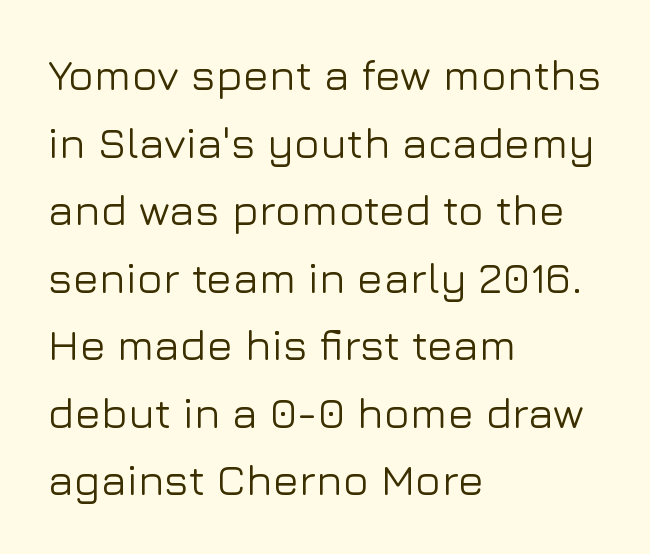
The image shows 43 px sans-serif type, upright; set left-aligned, normal line spacing (1.57x), normal letter spacing, not underlined; low stroke contrast and a medium x-height.
